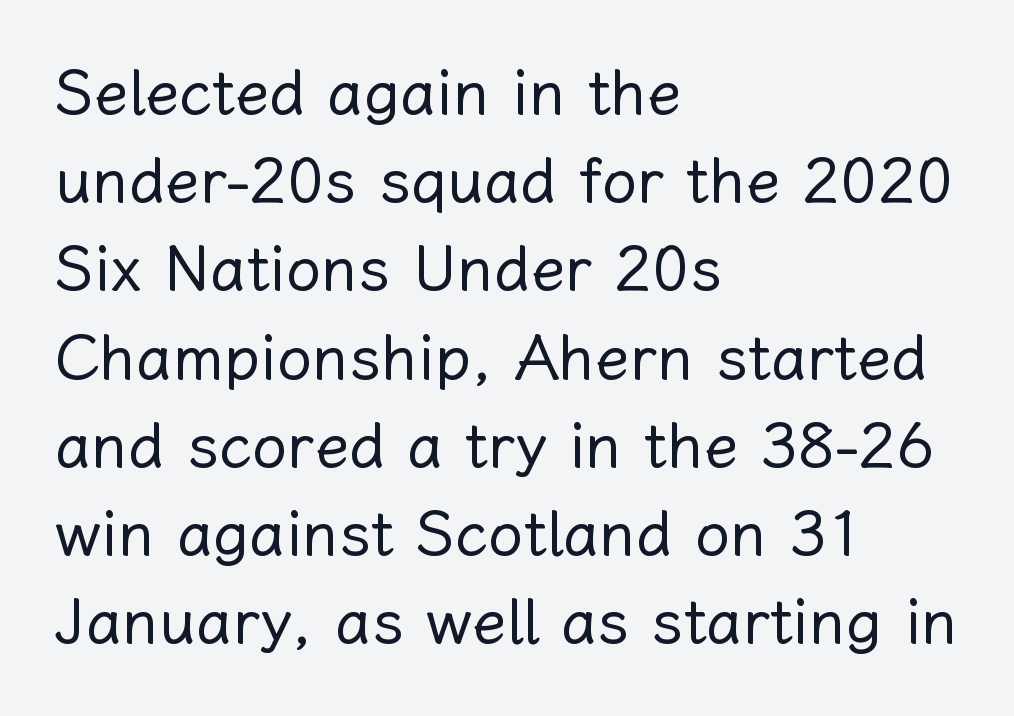
{"italic": "no", "bold": "no", "weight": "regular", "width": "normal", "stroke_contrast": "low", "x_height": "medium", "monospaced": "no", "underline": "no", "align": "left", "line_spacing": "normal", "line_spacing_ratio": 1.4, "letter_spacing": "normal", "letter_spacing_em": 0.0, "glyph_px": 63}
